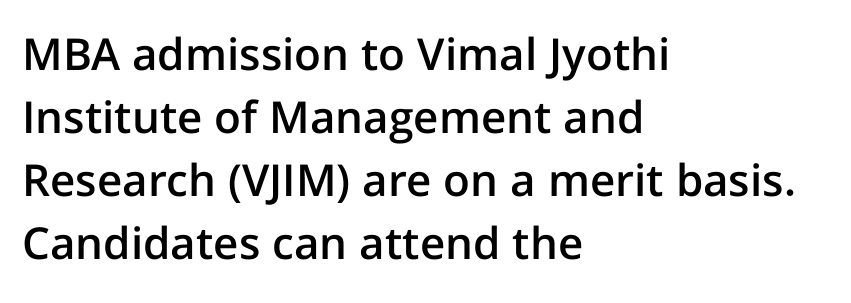
The face used here is rendered with its standard letterfit. In CSS terms this would be text-align: left. Look at the bottom of the vertical strokes: they stop flat, with no serifs. Compared with typical paragraphs, the rows here are spaced about the same.
